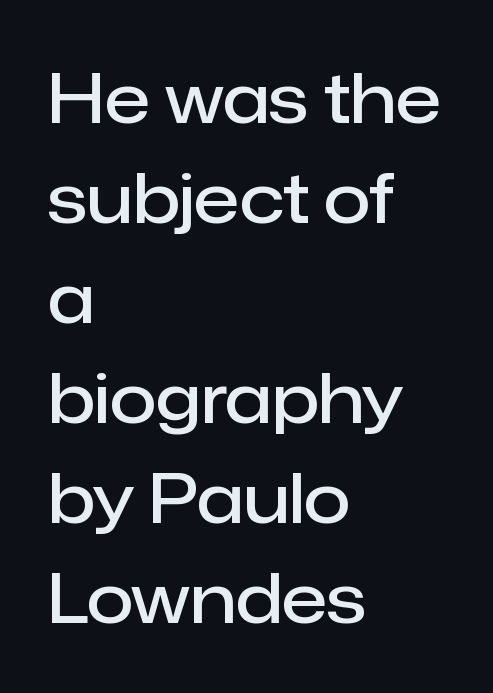
{"serif": "no", "italic": "no", "bold": "semi", "weight": "semibold", "width": "normal", "stroke_contrast": "low", "x_height": "medium", "monospaced": "no", "underline": "no", "align": "left", "line_spacing": "normal", "line_spacing_ratio": 1.47, "letter_spacing": "normal", "letter_spacing_em": 0.0, "glyph_px": 68}
